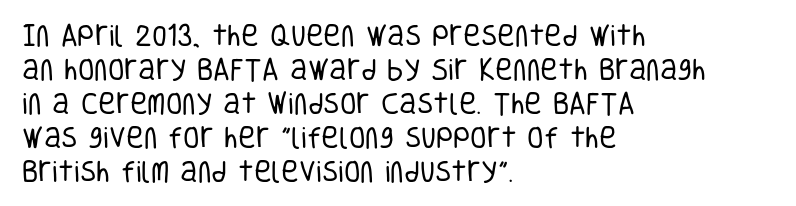
{"italic": "no", "bold": "no", "underline": "no", "align": "left", "line_spacing": "normal", "line_spacing_ratio": 1.42, "letter_spacing": "normal", "letter_spacing_em": 0.0, "glyph_px": 24}
